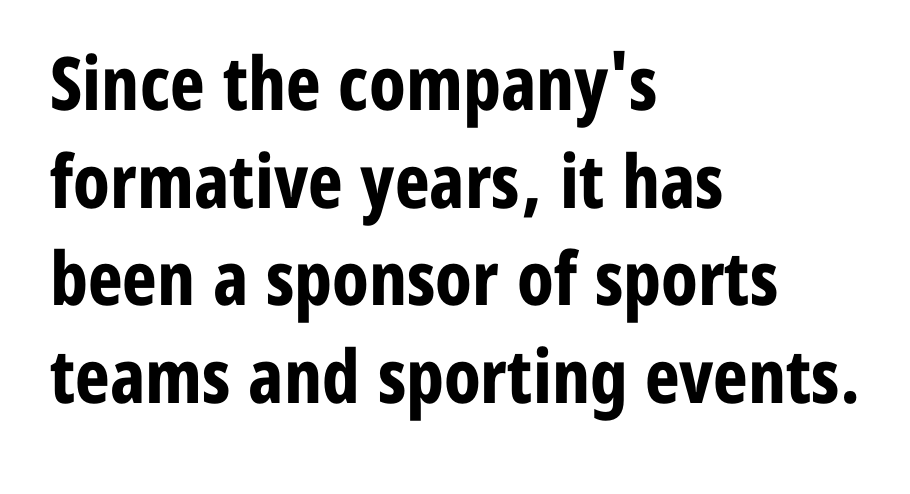
The rendering uses natural spacing where letterforms have individual widths. The line texture is even and compact thanks to regular tracking. The rows are spaced the way most documents space them. Font category for this specimen: sans-serif. Where is the straight margin? On the left.
